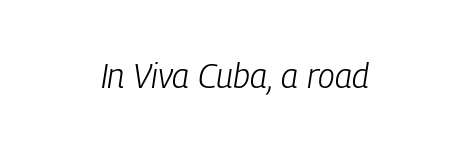
Q: Is the text bold? A: No.
Q: Is the text italic (slanted)? A: Yes, it leans right by about 9 degrees.
Q: Is the text underlined? A: No.
Q: How is the paragraph aligned? A: Centered.
Q: Is the spacing between letters normal or unusually wide? A: Normal.
Q: Width (condensed, normal, or wide)? A: Condensed.
Q: Stroke contrast? A: Low.
Q: x-height? A: Medium.
Q: Monospaced? A: No.
